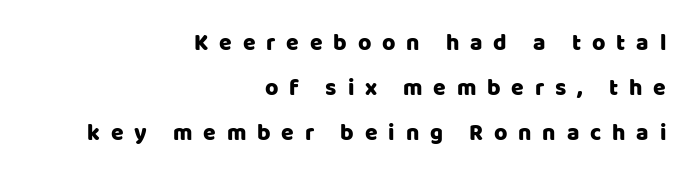
{"italic": "no", "underline": "no", "align": "right", "line_spacing": "loose", "line_spacing_ratio": 1.95, "letter_spacing": "wide", "letter_spacing_em": 0.47, "glyph_px": 23}
